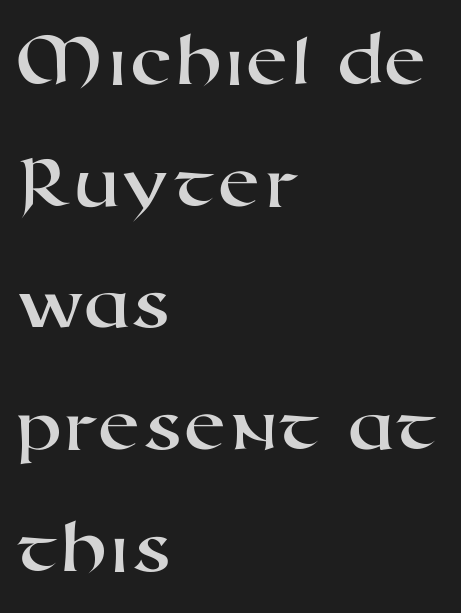
Q: Is the typeface a serif or a sans-serif typeface? A: Sans-serif.
Q: Is the text underlined? A: No.
Q: How is the paragraph aligned? A: Left-aligned.
Q: Is the spacing between letters normal or unusually wide? A: Normal.
Q: Is the spacing between lines tight, normal or loose? A: Normal.
Q: Width (condensed, normal, or wide)? A: Wide.
Q: Stroke contrast? A: High.
Q: x-height? A: Medium.
Q: Monospaced? A: No.
